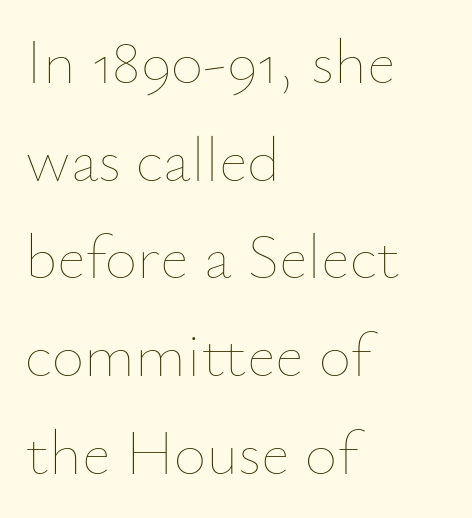
Rows of type keep a routine distance in the vertical direction. Descenders are the only things crossing below the line. Spacing verdict: proportional, widths tailored to each character. Ordinary non-slanted type is in use. The weight would be labelled regular, book, light, or lighter still. The text block is weighted toward the left margin, trailing off unevenly rightward.
